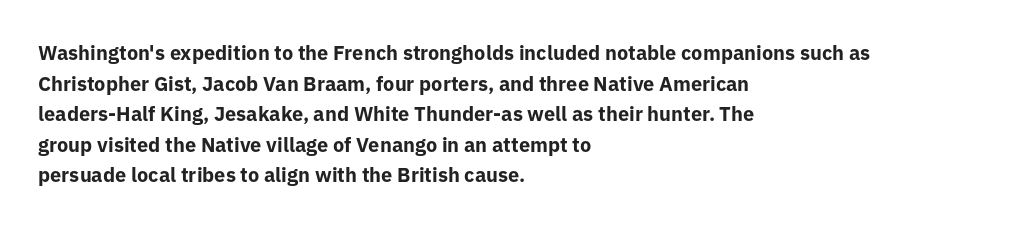
{"italic": "no", "bold": "yes", "underline": "no", "align": "left", "line_spacing": "normal", "line_spacing_ratio": 1.53, "letter_spacing": "normal", "letter_spacing_em": 0.0, "glyph_px": 20}
